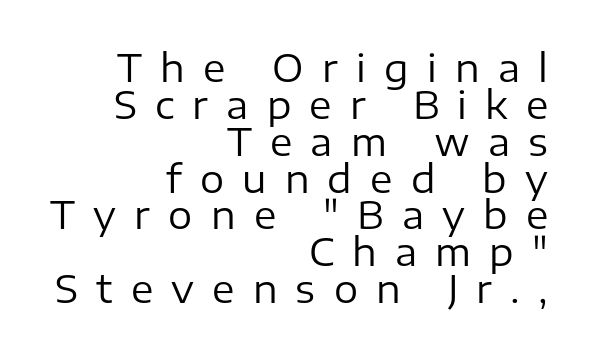
Q: Is the text bold? A: No.
Q: Is the text italic (slanted)? A: No, it is upright.
Q: Is the typeface a serif or a sans-serif typeface? A: Sans-serif.
Q: Is the text underlined? A: No.
Q: How is the paragraph aligned? A: Right-aligned.
Q: Is the spacing between letters normal or unusually wide? A: Unusually wide.
Q: Is the spacing between lines tight, normal or loose? A: Tight.
Q: Width (condensed, normal, or wide)? A: Normal.
Q: Stroke contrast? A: Low.
Q: x-height? A: Medium.
Q: Monospaced? A: No.
